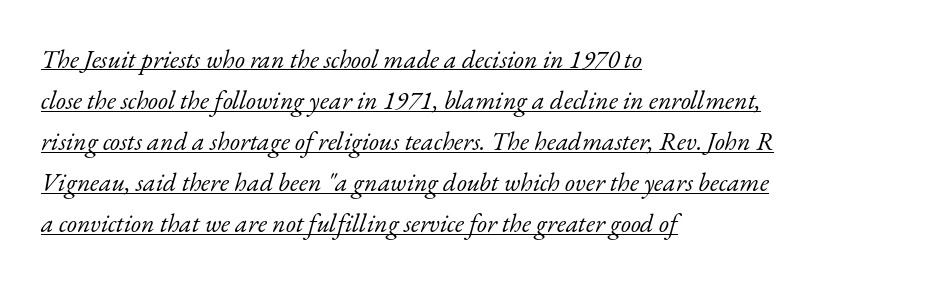
Q: Is the text bold? A: No.
Q: Is the text italic (slanted)? A: Yes, it leans right by about 17 degrees.
Q: Is the text underlined? A: Yes.
Q: How is the paragraph aligned? A: Left-aligned.
Q: Is the spacing between letters normal or unusually wide? A: Normal.
Q: Is the spacing between lines tight, normal or loose? A: Normal.
